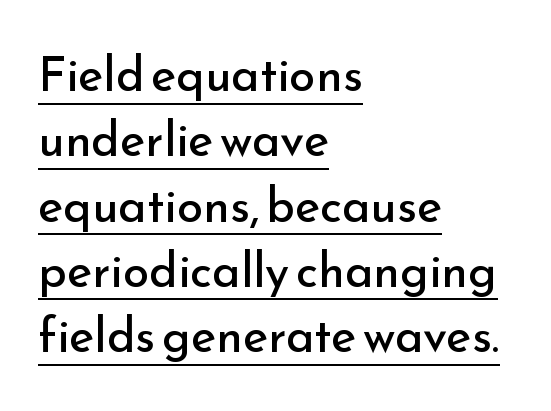
Normally led — the rows are evenly, conventionally spaced. Each letter keeps its own natural width here, so spacing adapts to shape. The type family on display is of the sans-serif kind. Does the copy run flush right? No — it runs flush left. The sample's only ornament is a line tracing under the words.
